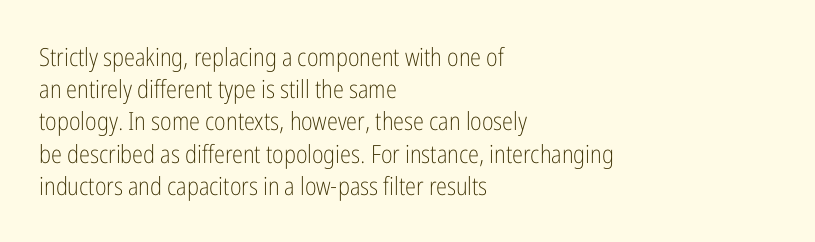
These lines keep a tight, regular rhythm from letter to letter. This sample is left-justified, so line endings fall wherever the words run out. The space between consecutive lines is moderate. Do the letters lean? They stand straight. The passage shown is not underscored anywhere. Stems and bowls with no extra thickness — not bold.
